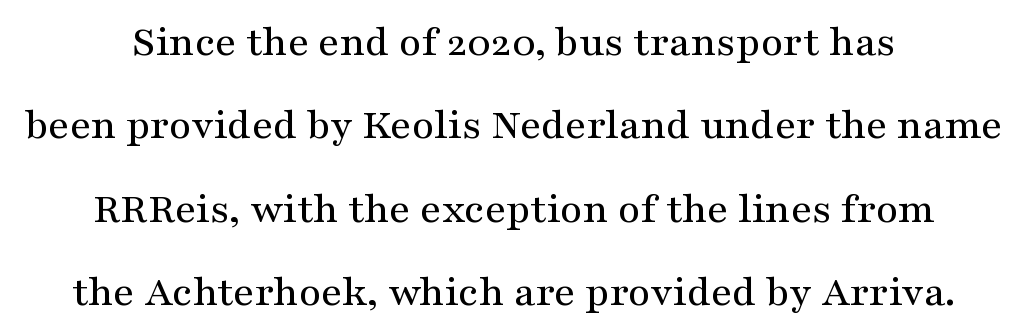
Is the letter spacing exaggerated? No — it looks like the ordinary default. These lines were composed using upright roman letters. Neither beginnings nor endings align; midpoints do. Horizontal bands of white between lines are thick stripes. Examine the stroke ends and you'll spot serifs. A typesetter would call this proportional, since set widths differ per character.
